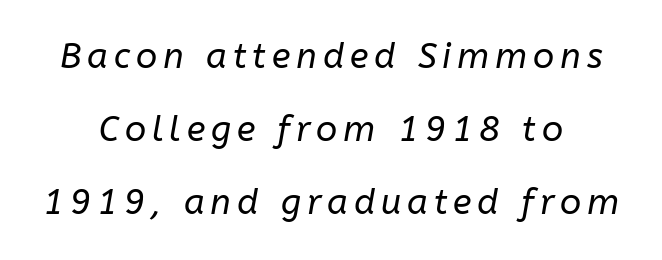
{"italic": "yes", "lean": "right", "slant_degrees": 10, "bold": "no", "weight": "regular", "width": "normal", "stroke_contrast": "low", "x_height": "medium", "monospaced": "no", "underline": "no", "line_spacing": "loose", "line_spacing_ratio": 2.09, "glyph_px": 35}
